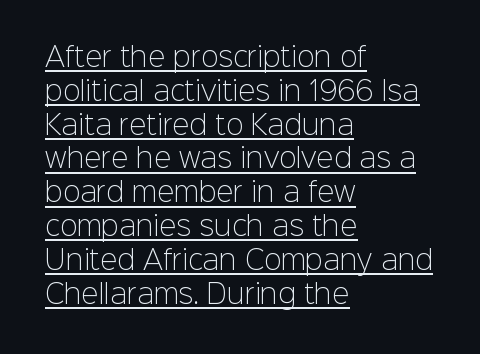
The image shows 26 px text type, upright; set left-aligned, normal line spacing (1.3x), normal letter spacing, underlined.
